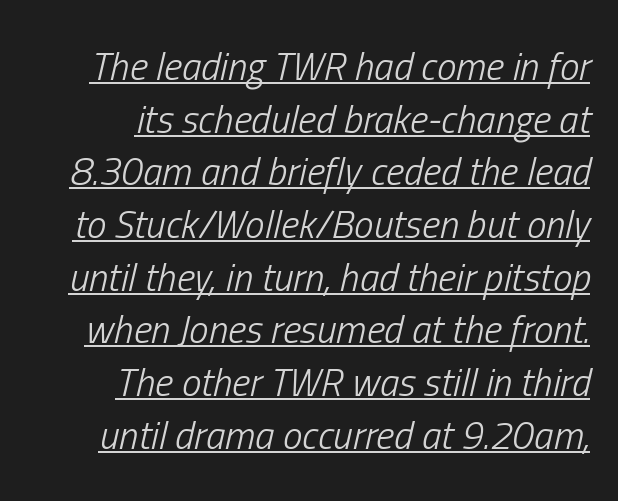
Honestly, the underline is the first thing you notice here. When letters slant like this, we call the style italic. Notice how descenders clear the ascenders below comfortably — that's standard leading. Varying glyph widths throughout — classic text-font behaviour.
